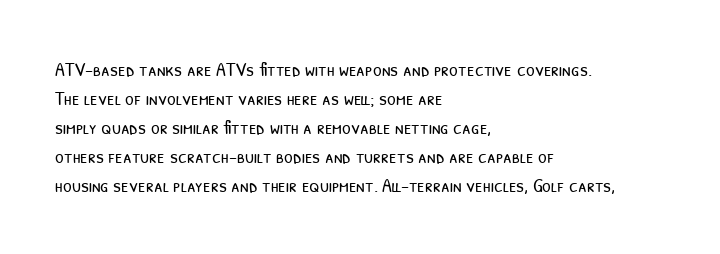
The image shows 20 px text type; set left-aligned, normal line spacing (1.45x), normal letter spacing, not underlined.
